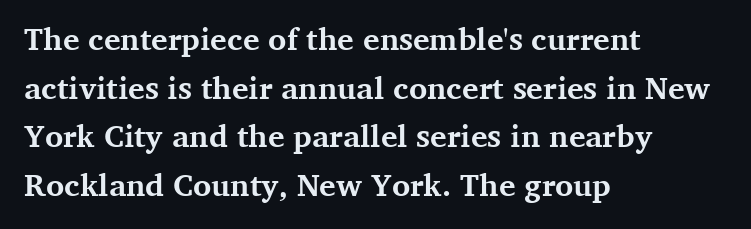
Examine the stroke ends and you'll spot serifs. Check under the words: just untouched page. Short and long lines alike share a common starting point at left. The line texture is even and compact thanks to regular tracking. These lines are rendered in a variable-pitch font. This sample uses an upright cut, with every glyph sitting square on the baseline.
